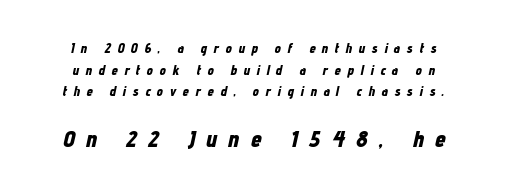
Q: Is the text bold? A: Yes.
Q: Is the text italic (slanted)? A: Yes, it leans right by about 12 degrees.
Q: Is the text underlined? A: No.
Q: Is the spacing between letters normal or unusually wide? A: Unusually wide.
Q: Is the spacing between lines tight, normal or loose? A: Normal.
Q: Which block of text is set in a larger size, the first (top) or the second (bottom)? A: The second (bottom) one.
